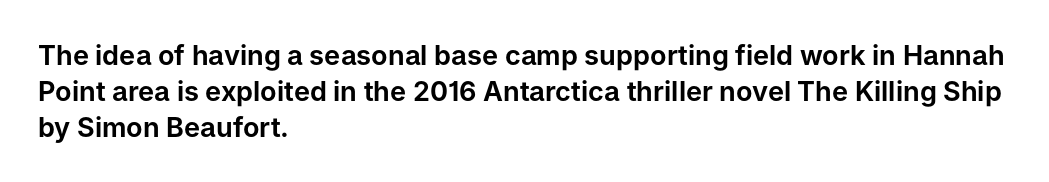
{"italic": "no", "underline": "no", "align": "left", "line_spacing": "normal", "line_spacing_ratio": 1.33, "letter_spacing": "normal", "letter_spacing_em": 0.0, "glyph_px": 27}
